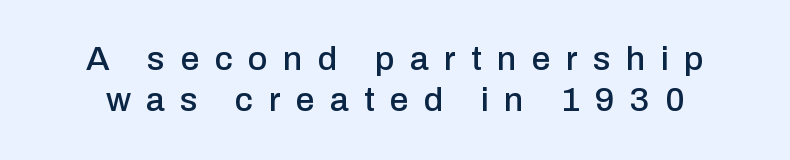
Are there feet on the stems? There aren't — it's a sans. Each letter keeps its own natural width here, so spacing adapts to shape. In terms of posture, this sample is upright. The string is rendered with underlining switched off. Each word looks stretched out because of the extra space between its letters.
